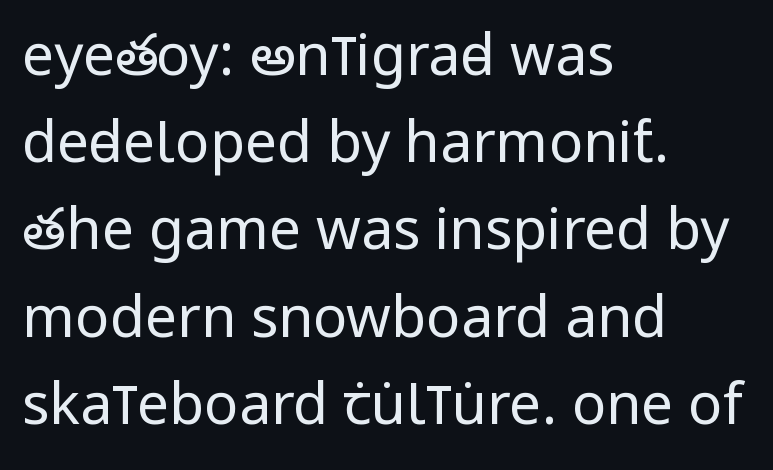
Summary of vertical rhythm: regular, with standard interline spacing. Proportional: the letters do not fall into vertical columns. This is roman type, the default non-slanted kind. Caption: multi-line text, flush left, ragged right. Weight: not bold — regular or lighter.
